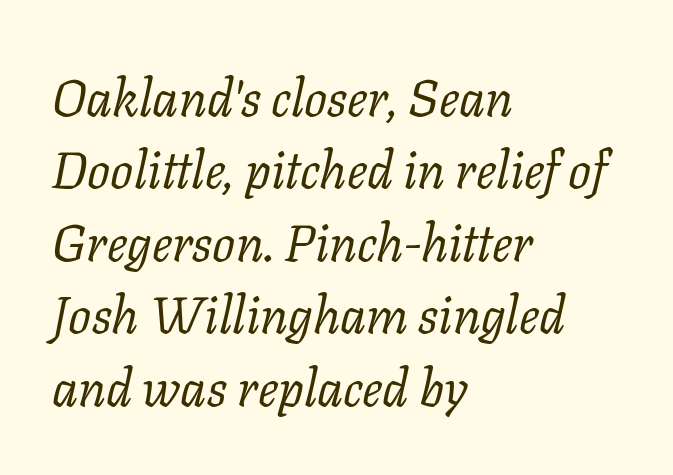
Q: Is the text bold? A: No.
Q: Is the text italic (slanted)? A: Yes, it leans right by about 11 degrees.
Q: Is the typeface a serif or a sans-serif typeface? A: Serif.
Q: Is the text underlined? A: No.
Q: How is the paragraph aligned? A: Left-aligned.
Q: Is the spacing between letters normal or unusually wide? A: Normal.
Q: Is the spacing between lines tight, normal or loose? A: Normal.
Q: Width (condensed, normal, or wide)? A: Normal.
Q: Stroke contrast? A: Low.
Q: x-height? A: Medium.
Q: Monospaced? A: No.
